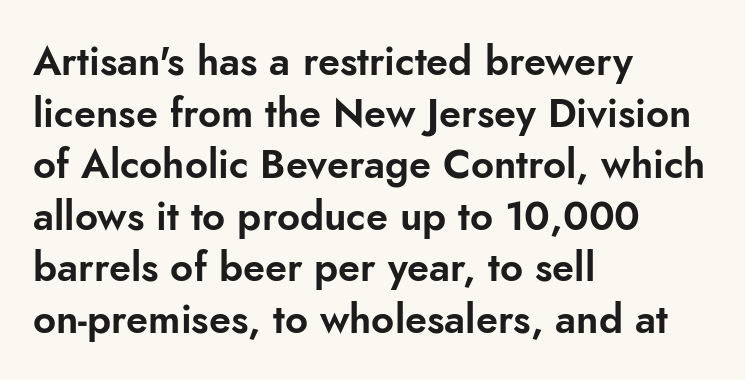
Q: Is the text italic (slanted)? A: No, it is upright.
Q: Is the typeface a serif or a sans-serif typeface? A: Sans-serif.
Q: Is the text underlined? A: No.
Q: How is the paragraph aligned? A: Left-aligned.
Q: Is the spacing between letters normal or unusually wide? A: Normal.
Q: Is the spacing between lines tight, normal or loose? A: Normal.
Q: Width (condensed, normal, or wide)? A: Normal.
Q: Stroke contrast? A: Low.
Q: x-height? A: Small.
Q: Monospaced? A: No.
